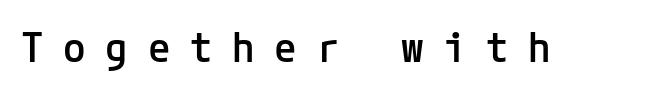
{"serif": "no", "italic": "no", "bold": "semi", "weight": "semibold", "width": "normal", "stroke_contrast": "low", "x_height": "medium", "underline": "no", "letter_spacing": "wide", "letter_spacing_em": 0.48, "glyph_px": 41}
